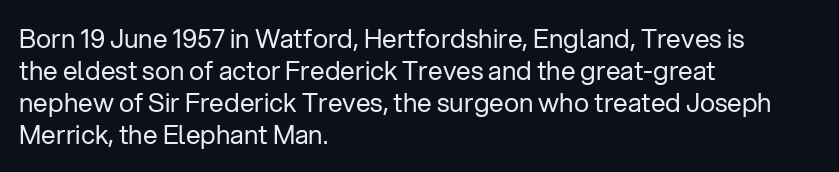
{"italic": "no", "bold": "no", "underline": "no", "align": "left", "line_spacing_ratio": 1.23, "letter_spacing": "normal", "letter_spacing_em": 0.0, "glyph_px": 26}
